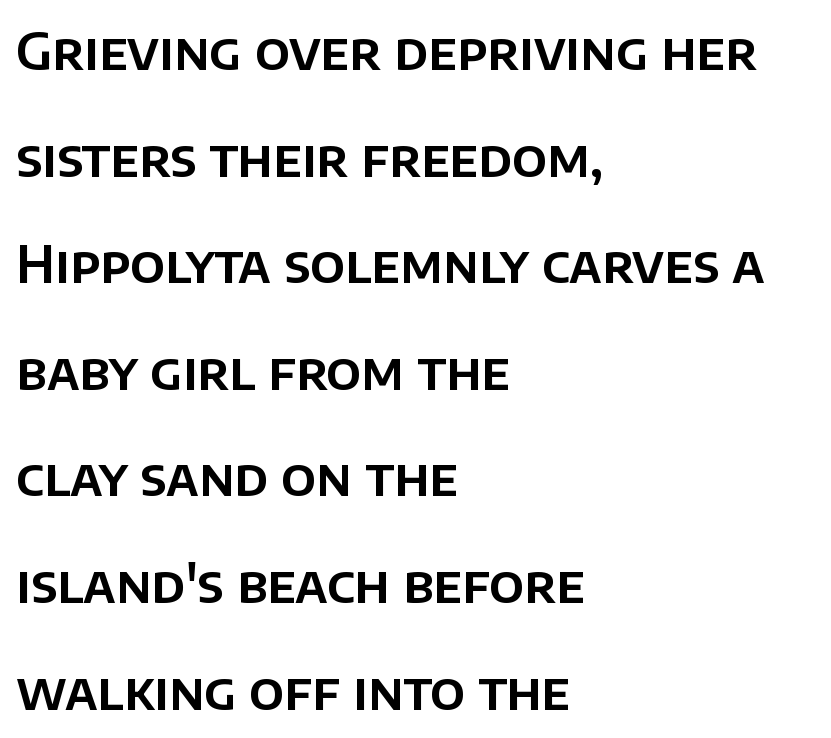
The image shows 52 px sans-serif type, upright; set left-aligned, loose line spacing (2.05x), normal letter spacing, not underlined; low stroke contrast and a large x-height.
